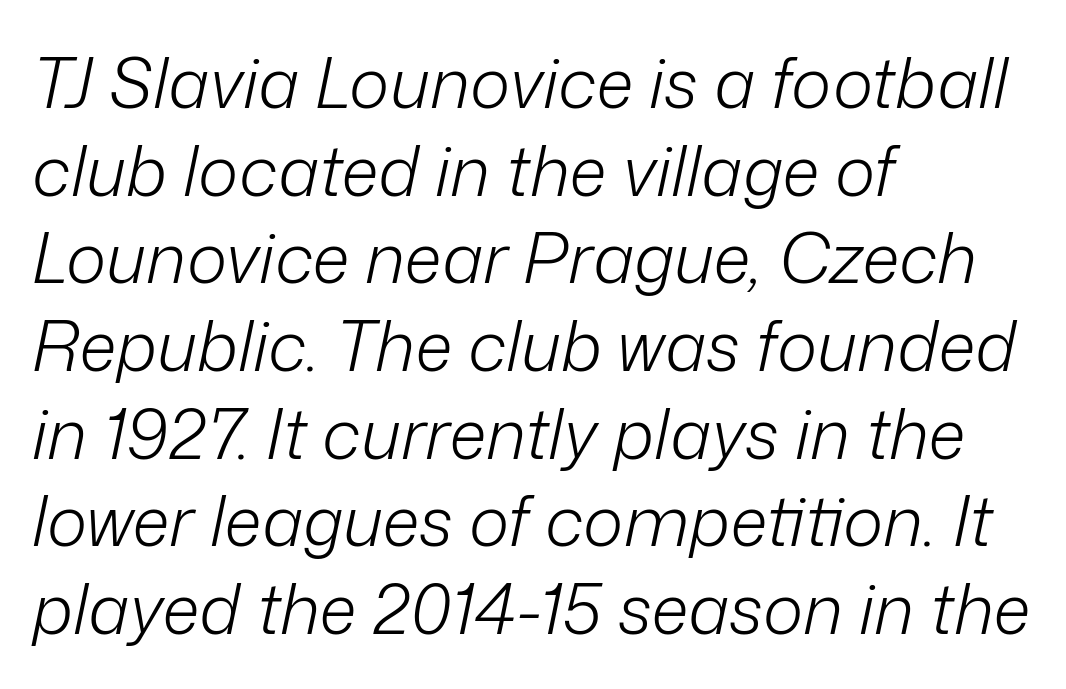
Q: Is the text bold? A: No.
Q: Is the text italic (slanted)? A: Yes, it leans right by about 12 degrees.
Q: Is the text underlined? A: No.
Q: How is the paragraph aligned? A: Left-aligned.
Q: Is the spacing between letters normal or unusually wide? A: Normal.
Q: Is the spacing between lines tight, normal or loose? A: Normal.
Q: Width (condensed, normal, or wide)? A: Normal.
Q: Stroke contrast? A: Low.
Q: x-height? A: Medium.
Q: Monospaced? A: No.
